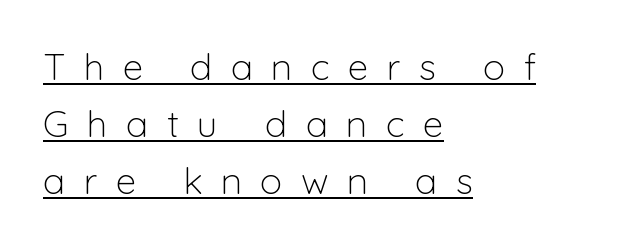
{"serif": "no", "italic": "no", "bold": "no", "weight": "light", "width": "normal", "stroke_contrast": "low", "x_height": "medium", "monospaced": "no", "underline": "yes", "align": "left", "line_spacing": "normal", "line_spacing_ratio": 1.54, "letter_spacing": "wide", "letter_spacing_em": 0.5, "glyph_px": 37}
